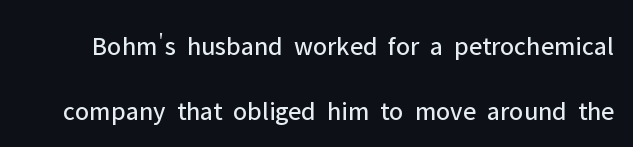
The image shows 27 px text type, upright; set loose line spacing (2.41x), normal letter spacing, not underlined.
